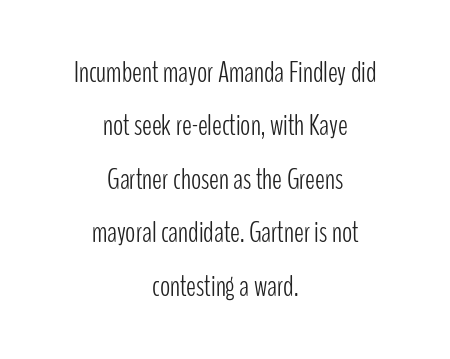
Nothing heavy about these letters — not bold at all. Upright lettering throughout. Horizontal alignment here is central, giving a formal, balanced look. Nobody drew a line under any word here.
